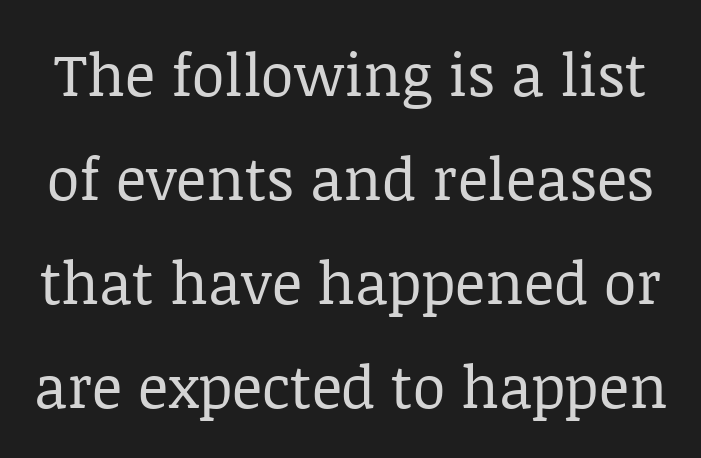
{"serif": "yes", "italic": "no", "bold": "no", "weight": "regular", "width": "normal", "stroke_contrast": "low", "x_height": "large", "monospaced": "no", "underline": "no", "line_spacing_ratio": 1.76, "letter_spacing": "normal", "letter_spacing_em": 0.0, "glyph_px": 59}
